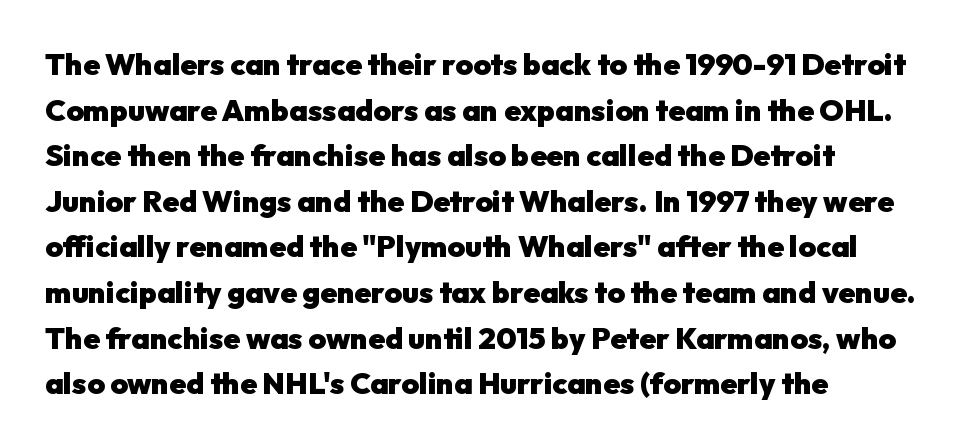
Q: Is the text bold? A: Yes.
Q: Is the text italic (slanted)? A: No, it is upright.
Q: Is the typeface a serif or a sans-serif typeface? A: Sans-serif.
Q: Is the text underlined? A: No.
Q: How is the paragraph aligned? A: Left-aligned.
Q: Is the spacing between letters normal or unusually wide? A: Normal.
Q: Is the spacing between lines tight, normal or loose? A: Normal.
Q: Width (condensed, normal, or wide)? A: Normal.
Q: Stroke contrast? A: Low.
Q: x-height? A: Medium.
Q: Monospaced? A: No.
